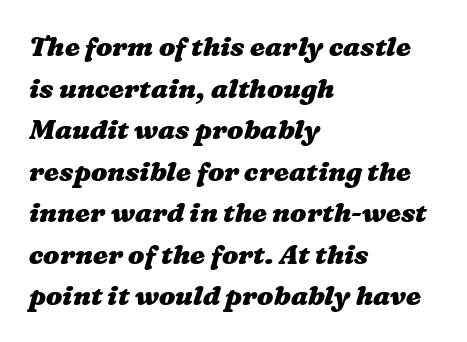
Q: Is the text bold? A: Yes.
Q: Is the text underlined? A: No.
Q: How is the paragraph aligned? A: Left-aligned.
Q: Is the spacing between letters normal or unusually wide? A: Normal.
Q: Is the spacing between lines tight, normal or loose? A: Normal.
